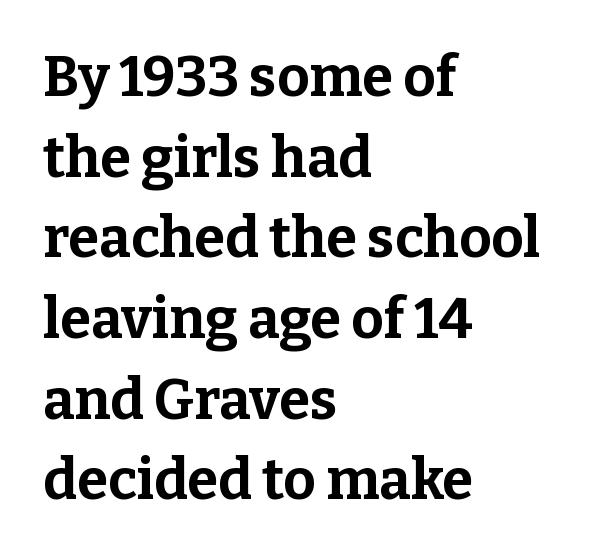
Every stem runs plumb, perpendicular to the baseline. No word sits above an underline. The letters advance in unequal steps, a hallmark of proportional type. Short and long lines alike share a common starting point at left.
